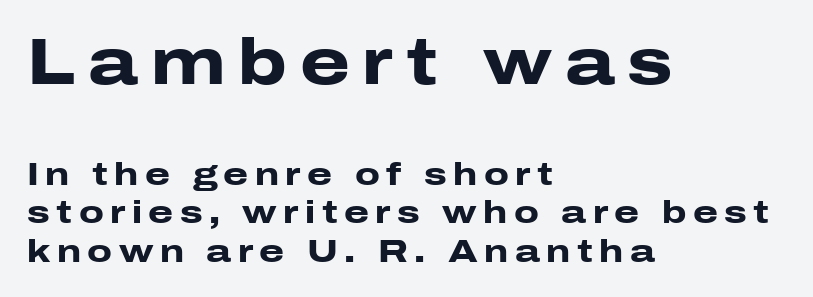
Think of a printed novel: that variable character pitch is what you see here. The strokes are fattened all the way to bold. Underlining? Definitely not there. Does extra space separate the letters? Yes, quite a lot of it. The face used here is a sans, in the tradition of grotesques and geometrics.
